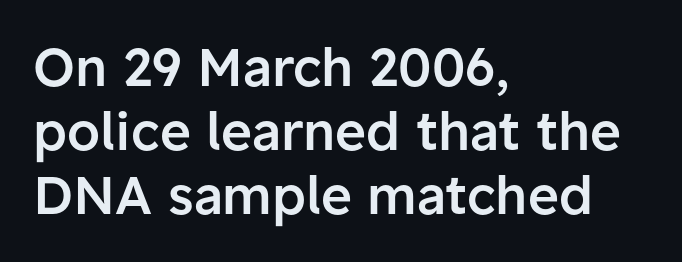
The typography opts for an upright posture over an oblique one. Think of a printed novel: that variable character pitch is what you see here. Where is the straight margin? On the left. Anything drawn beneath the words? Only blank space.
